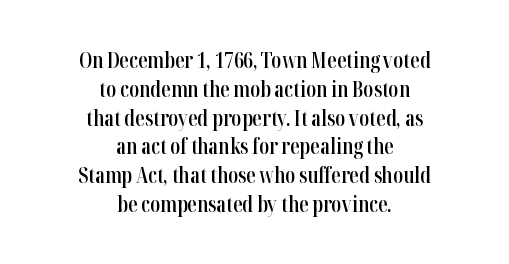
{"italic": "no", "bold": "semi", "underline": "no", "align": "center", "line_spacing": "normal", "line_spacing_ratio": 1.37, "letter_spacing": "normal", "letter_spacing_em": 0.0, "glyph_px": 21}
